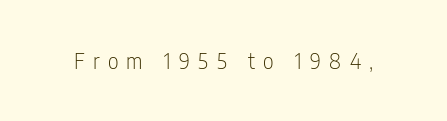
No heavy texture on the line: the type isn't bold. Bare-footed words on every line. The letters are spread apart with noticeably loose tracking. You can tell it's not italic because the verticals are truly vertical.
